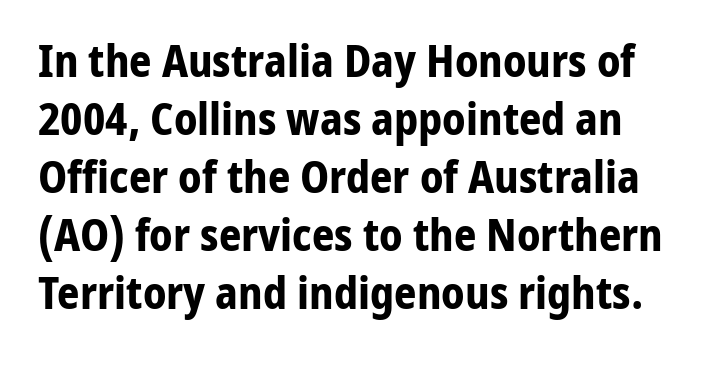
The image shows 44 px bold sans-serif type, upright; set normal line spacing (1.32x), normal letter spacing, not underlined; low stroke contrast and a medium x-height.
